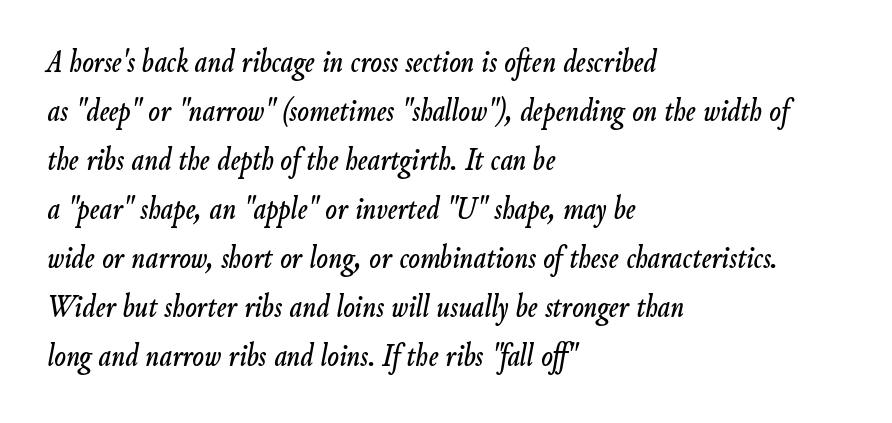
Q: Is the text italic (slanted)? A: Yes, it leans right by about 9 degrees.
Q: Is the text underlined? A: No.
Q: How is the paragraph aligned? A: Left-aligned.
Q: Is the spacing between letters normal or unusually wide? A: Normal.
Q: Is the spacing between lines tight, normal or loose? A: Normal.
Q: Width (condensed, normal, or wide)? A: Condensed.
Q: Stroke contrast? A: Low.
Q: x-height? A: Small.
Q: Monospaced? A: No.
